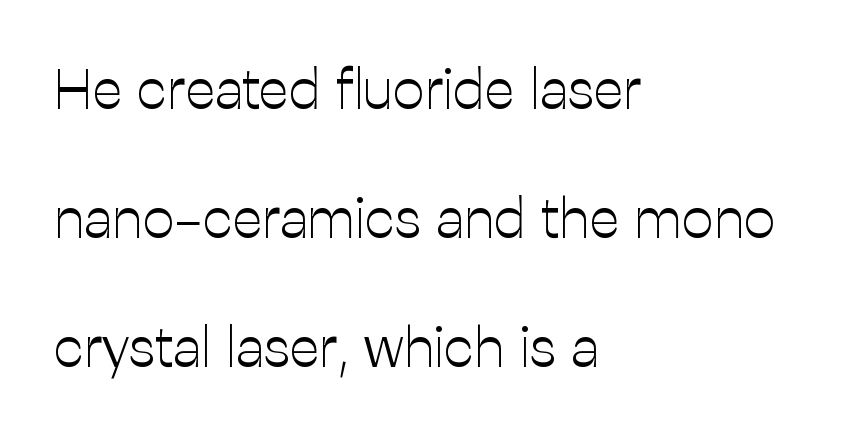
Q: Is the text bold? A: No.
Q: Is the text italic (slanted)? A: No, it is upright.
Q: Is the typeface a serif or a sans-serif typeface? A: Sans-serif.
Q: Is the text underlined? A: No.
Q: How is the paragraph aligned? A: Left-aligned.
Q: Is the spacing between letters normal or unusually wide? A: Normal.
Q: Is the spacing between lines tight, normal or loose? A: Loose.
Q: Width (condensed, normal, or wide)? A: Normal.
Q: Stroke contrast? A: Low.
Q: x-height? A: Medium.
Q: Monospaced? A: No.
